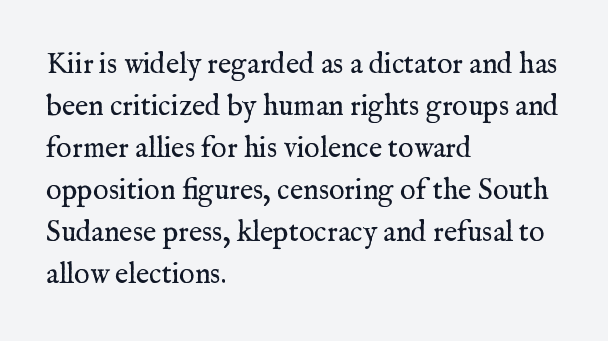
On a weight scale, this lands at 450 or below. Compared with typical paragraphs, the rows here are spaced about the same. To sum up the face: it has serifs. The foot of each line stays bare and open. In terms of letterspacing, this is plain default setting.
